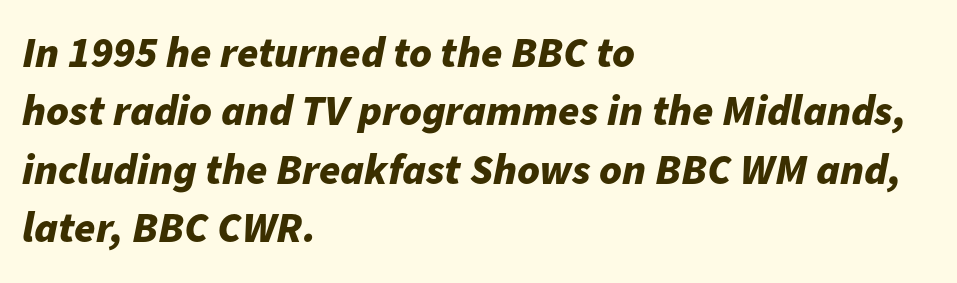
{"italic": "yes", "lean": "right", "slant_degrees": 11, "bold": "yes", "weight": "bold", "width": "normal", "stroke_contrast": "low", "x_height": "medium", "monospaced": "no", "underline": "no", "align": "left", "line_spacing": "normal", "line_spacing_ratio": 1.36, "letter_spacing": "normal", "letter_spacing_em": 0.0, "glyph_px": 43}
